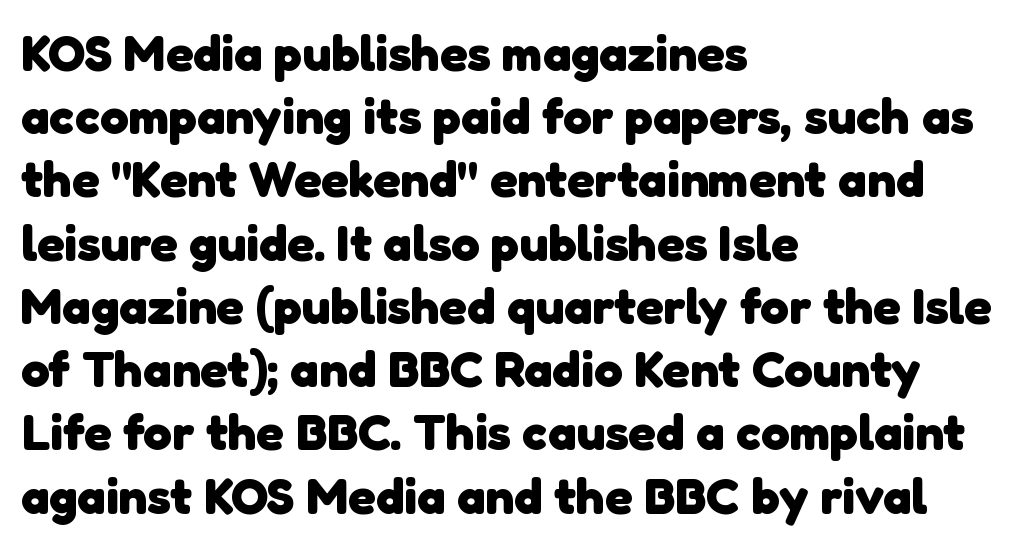
Q: Is the text bold? A: Yes.
Q: Is the typeface a serif or a sans-serif typeface? A: Sans-serif.
Q: Is the text underlined? A: No.
Q: How is the paragraph aligned? A: Left-aligned.
Q: Is the spacing between letters normal or unusually wide? A: Normal.
Q: Width (condensed, normal, or wide)? A: Normal.
Q: Stroke contrast? A: Low.
Q: x-height? A: Medium.
Q: Monospaced? A: No.
